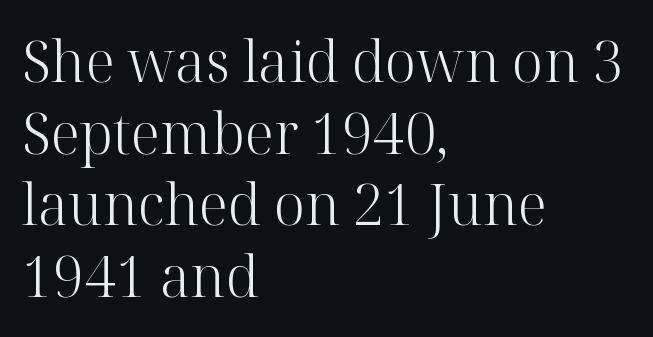
The image shows 56 px light serif type, upright; set left-aligned, normal line spacing (1.28x), normal letter spacing, not underlined; high stroke contrast and a medium x-height.
